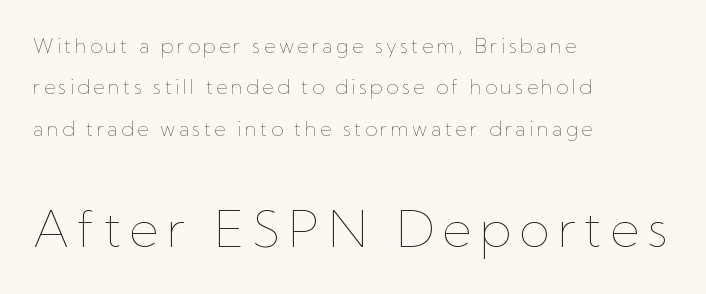
The image shows 50 px thin type, upright; set left-aligned, loose line spacing (2.07x), not underlined; the second (bottom) block is 2.5x larger; low stroke contrast and a medium x-height.
